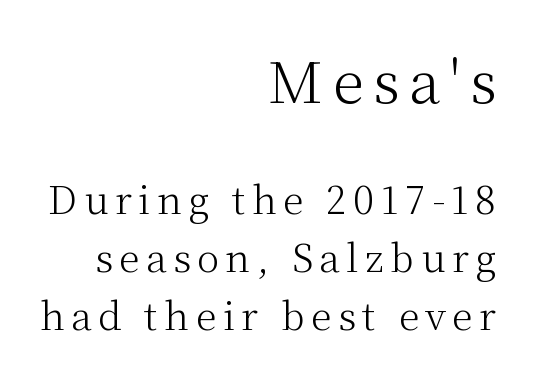
{"serif": "yes", "italic": "no", "bold": "no", "weight": "light", "width": "normal", "stroke_contrast": "medium", "x_height": "medium", "monospaced": "no", "underline": "no", "align": "right", "line_spacing": "normal", "line_spacing_ratio": 1.53, "larger_block": "first", "size_ratio": 1.5, "glyph_px": 57}
